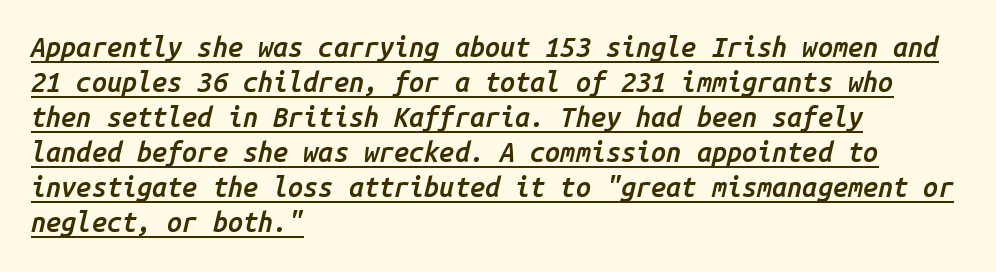
The image shows 27 px text type, italic (leaning right); set left-aligned, normal line spacing (1.3x), normal letter spacing, underlined.
